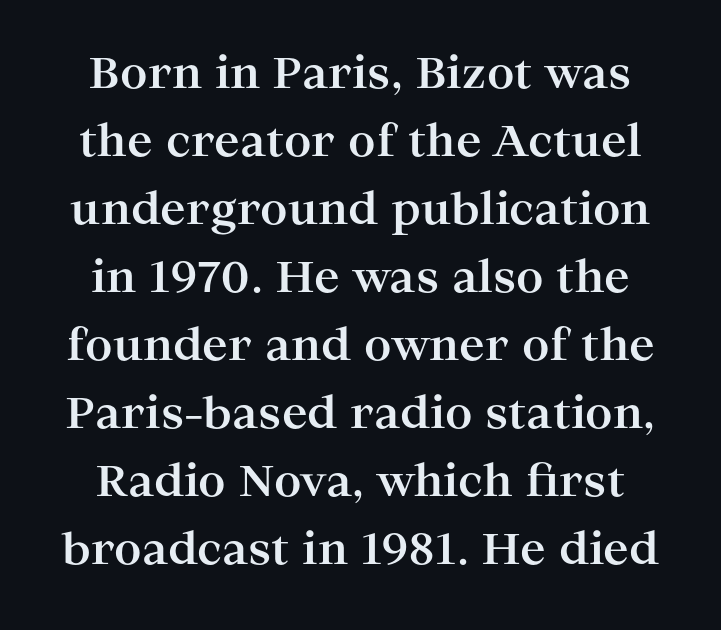
The image shows 43 px bold, wide serif type, upright; set normal line spacing (1.58x), normal letter spacing, not underlined; high stroke contrast and a medium x-height.
